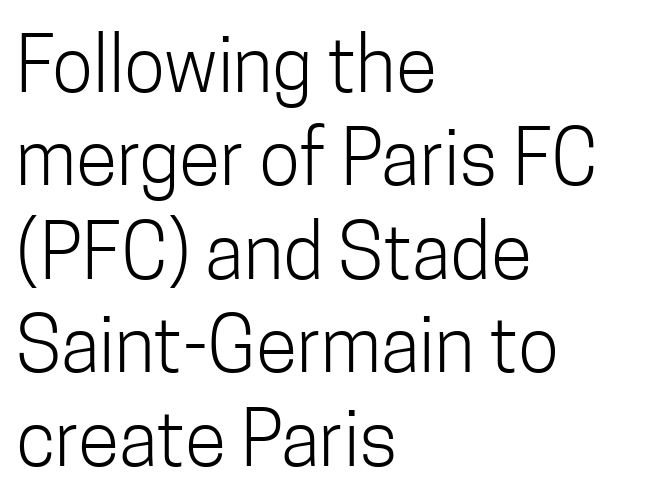
The rag falls on the right side of this text block. Tracking value appears to be zero — textbook default spacing. A typesetter would mark this as roman, not italic. A typesetter would call this proportional, since set widths differ per character.
